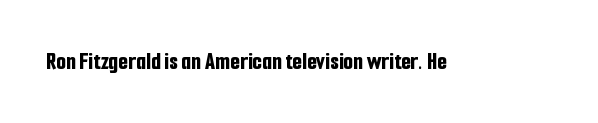
Q: Is the text bold? A: Yes.
Q: Is the text italic (slanted)? A: No, it is upright.
Q: Is the text underlined? A: No.
Q: Is the spacing between letters normal or unusually wide? A: Normal.
